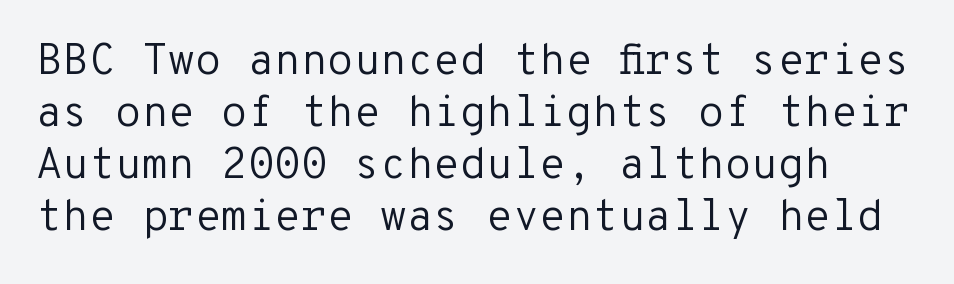
{"serif": "no", "italic": "no", "bold": "no", "weight": "regular", "width": "normal", "stroke_contrast": "low", "x_height": "medium", "monospaced": "yes", "underline": "no", "line_spacing_ratio": 1.21, "letter_spacing": "normal", "letter_spacing_em": 0.0, "glyph_px": 43}
